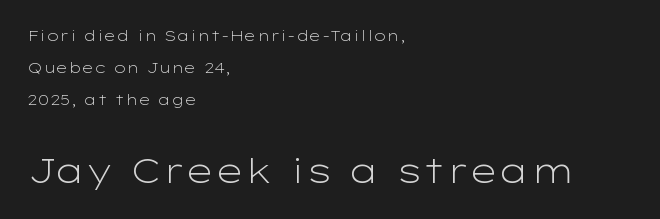
Varying glyph widths throughout — classic text-font behaviour. These lines are set flush left with a ragged right edge. The space beneath each line is pristine and unruled. A typesetter would mark this as roman, not italic.
